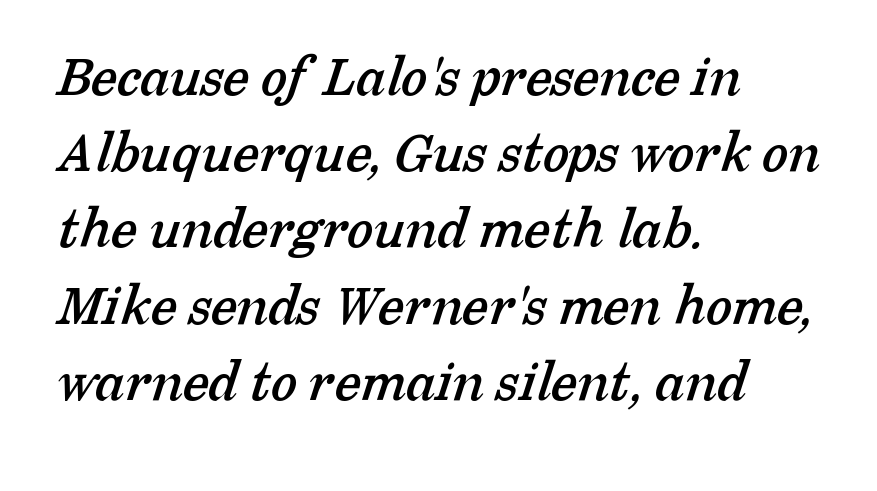
{"serif": "yes", "width": "normal", "stroke_contrast": "low", "x_height": "medium", "monospaced": "no", "underline": "no", "align": "left", "line_spacing": "normal", "line_spacing_ratio": 1.27, "letter_spacing": "normal", "letter_spacing_em": 0.0, "glyph_px": 60}
